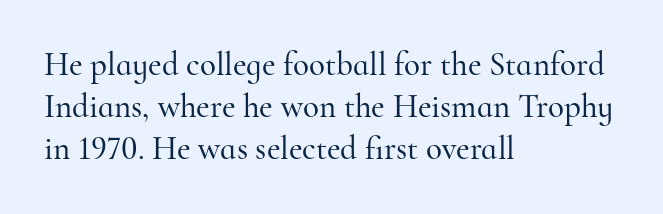
The image shows 33 px serif type, upright; set left-aligned, normal line spacing (1.28x), normal letter spacing, not underlined; high stroke contrast and a small x-height.
